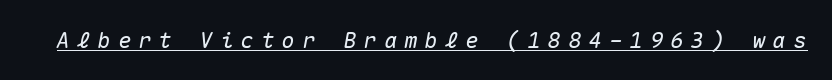
{"italic": "yes", "lean": "right", "slant_degrees": 10, "underline": "yes", "letter_spacing": "wide", "letter_spacing_em": 0.33, "glyph_px": 22}
